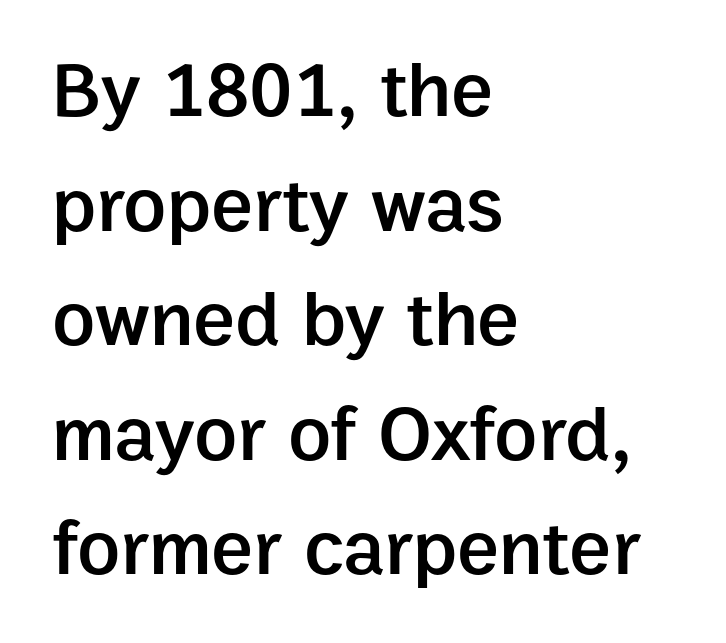
Posture: straight, roman, zero tilt. The gaps between neighbouring characters are ordinary and unremarkable. The face used here is proportionally spaced, like ordinary book or web type. The passage shown is typeset with a sans-serif family.
